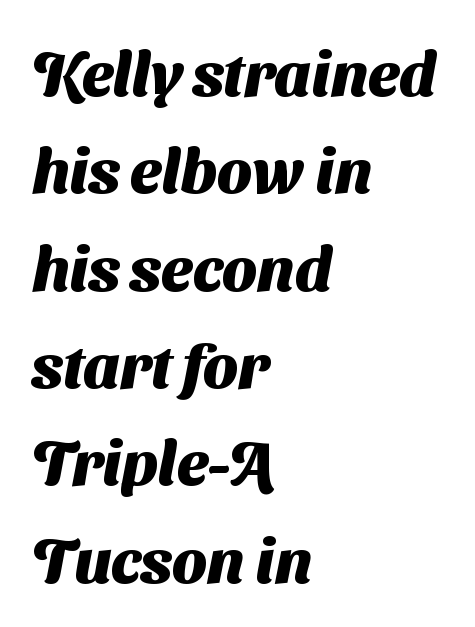
{"serif": "no", "bold": "yes", "weight": "heavy", "width": "normal", "stroke_contrast": "medium", "x_height": "medium", "monospaced": "no", "underline": "no", "align": "left", "line_spacing": "normal", "line_spacing_ratio": 1.57, "letter_spacing": "normal", "letter_spacing_em": 0.0, "glyph_px": 62}
